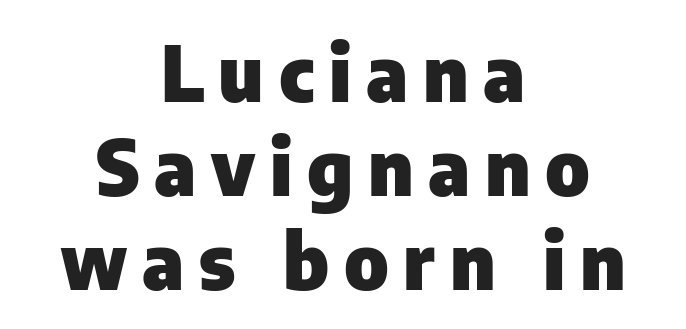
The image shows 77 px heavy sans-serif type, upright; set centered, line spacing 1.22x, not underlined; low stroke contrast and a medium x-height.
